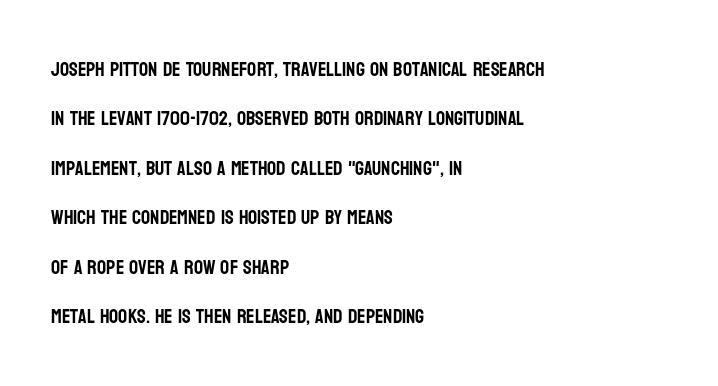
{"italic": "no", "underline": "no", "align": "left", "line_spacing": "loose", "line_spacing_ratio": 2.47, "letter_spacing": "normal", "letter_spacing_em": 0.0, "glyph_px": 20}
